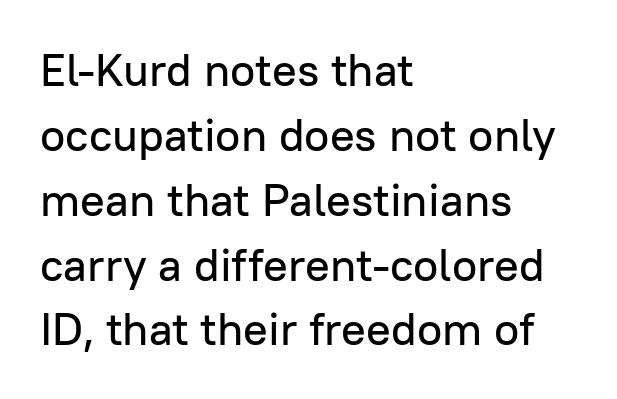
All the whitespace from short lines collects on the right. Do the letters lean? They stand straight. The string is rendered with underlining switched off. Stroke terminals: plain, sans-serif.
